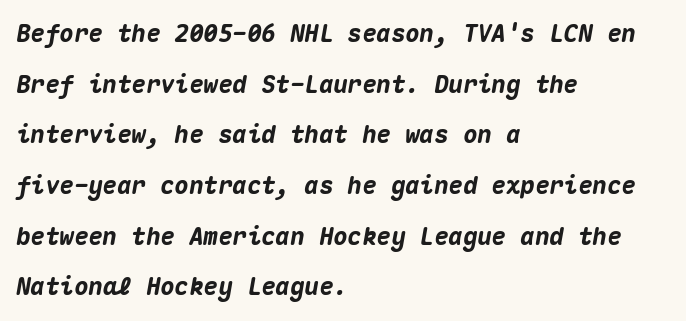
{"italic": "yes", "lean": "right", "slant_degrees": 10, "bold": "yes", "underline": "no", "align": "left", "line_spacing": "loose", "line_spacing_ratio": 2.11, "letter_spacing": "normal", "letter_spacing_em": 0.0, "glyph_px": 24}
